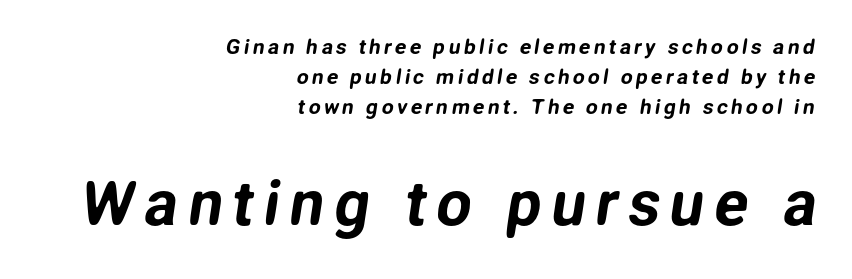
Line spacing here is normal. Caption: upper text group reduced, lower text group enlarged. Casual observation: everything's shoved over to the right. Note the varied advance widths — an 'i' is clearly narrower than an 'm'. Plain, unruled lines of type. This sample uses a sans-serif face.
